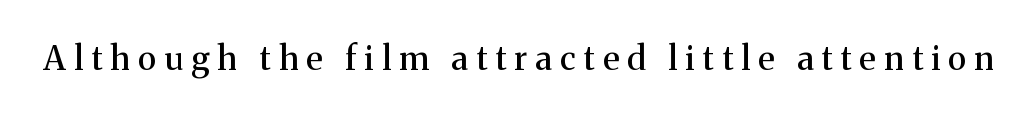
The image shows 33 px serif type, upright; set unusually wide letter spacing (+0.25 em), not underlined; medium stroke contrast and a medium x-height.
